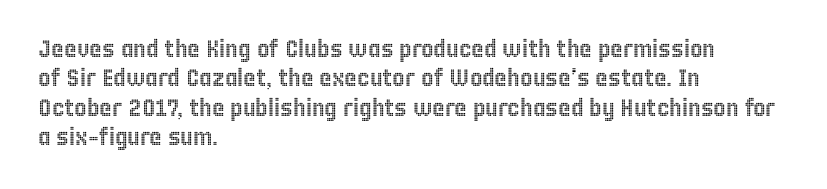
The image shows 24 px text type, upright; set left-aligned, line spacing 1.22x, normal letter spacing, not underlined.
